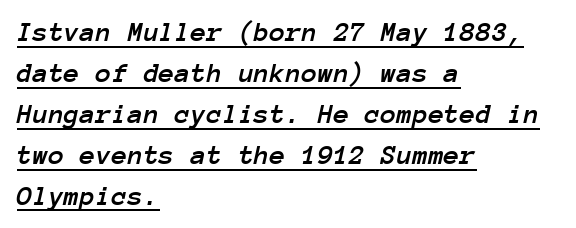
{"italic": "yes", "lean": "right", "slant_degrees": 12, "width": "normal", "stroke_contrast": "low", "x_height": "medium", "monospaced": "yes", "underline": "yes", "align": "left", "line_spacing": "normal", "line_spacing_ratio": 1.41, "letter_spacing": "normal", "letter_spacing_em": 0.0, "glyph_px": 29}
